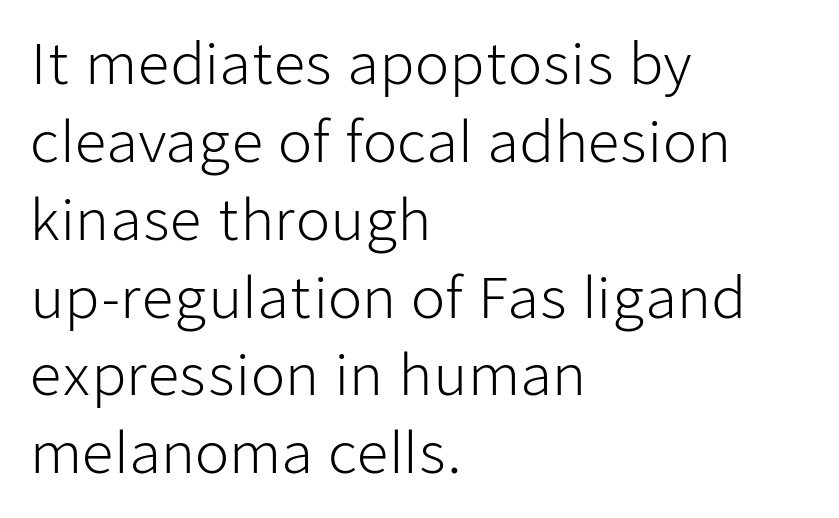
The image shows 56 px light sans-serif type, upright; set left-aligned, normal line spacing (1.39x), normal letter spacing, not underlined; low stroke contrast and a medium x-height.
